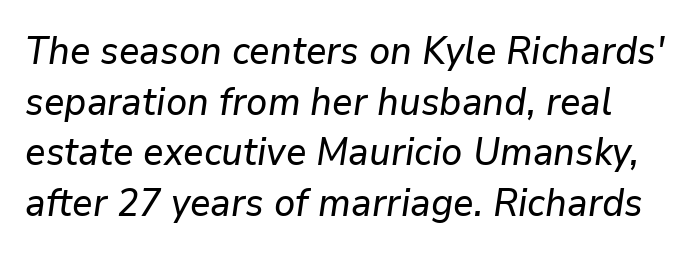
The words here are not underlined. Whoever set this chose a conventional vertical rhythm. A typesetter would call this zero additional tracking. Looks like regular typesetting: each glyph gets only the width it needs. The font's italic variant was chosen for this text.
